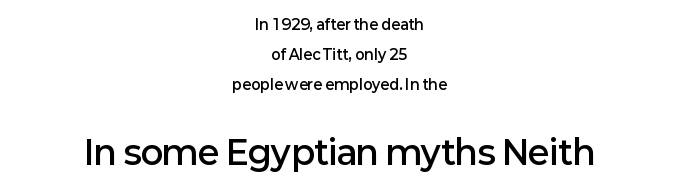
{"serif": "no", "italic": "no", "bold": "semi", "weight": "semibold", "width": "normal", "stroke_contrast": "low", "x_height": "medium", "monospaced": "no", "underline": "no", "align": "center", "line_spacing": "loose", "line_spacing_ratio": 2.14, "letter_spacing": "normal", "letter_spacing_em": 0.0, "larger_block": "second", "size_ratio": 2.36, "glyph_px": 33}
